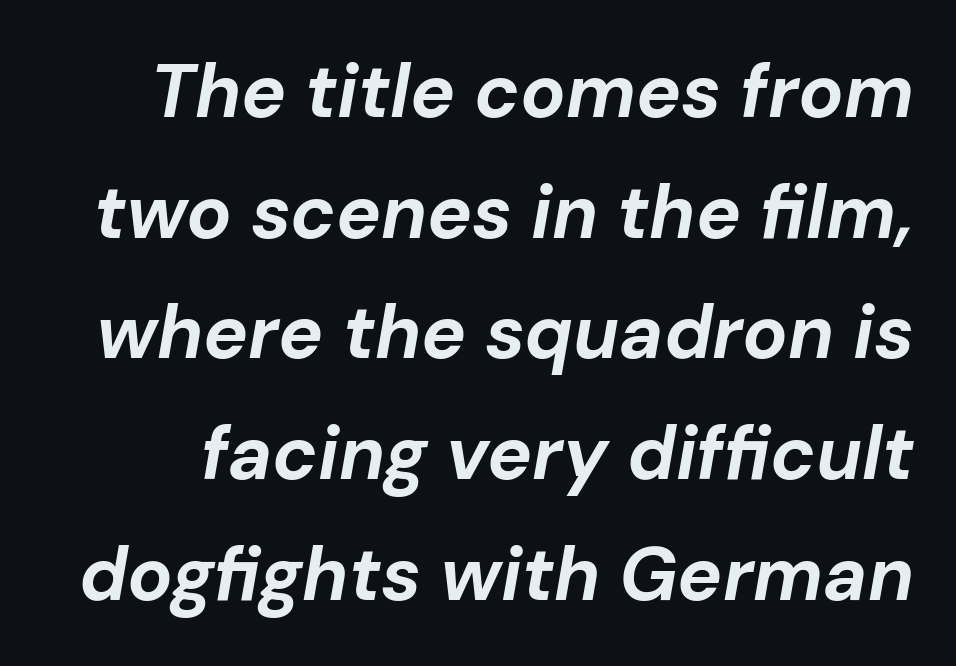
Italic? Definitely — the glyphs are oblique. Thick stems and heavy bowls — unmistakably bold. Bare-footed words on every line. This sample has the flowing, uneven cadence of proportional lettering.
